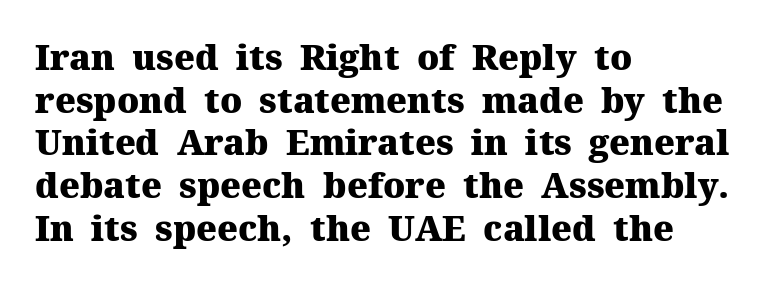
Q: Is the text bold? A: Yes.
Q: Is the text italic (slanted)? A: No, it is upright.
Q: Is the typeface a serif or a sans-serif typeface? A: Serif.
Q: Is the text underlined? A: No.
Q: How is the paragraph aligned? A: Left-aligned.
Q: Is the spacing between letters normal or unusually wide? A: Normal.
Q: Width (condensed, normal, or wide)? A: Normal.
Q: Stroke contrast? A: Medium.
Q: x-height? A: Medium.
Q: Monospaced? A: No.
